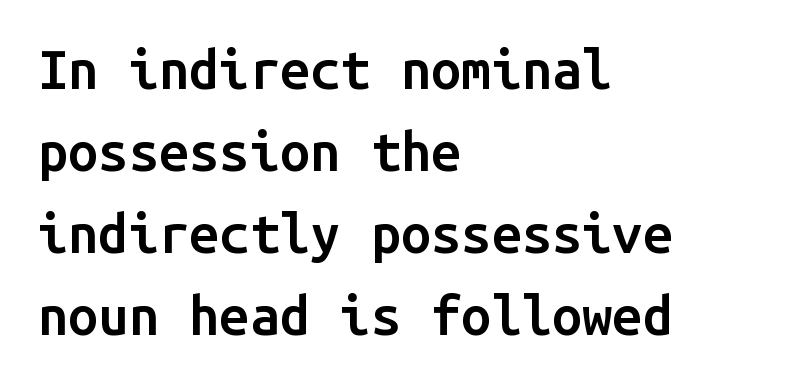
{"serif": "no", "italic": "no", "bold": "semi", "weight": "semibold", "width": "normal", "stroke_contrast": "low", "x_height": "medium", "monospaced": "yes", "underline": "no", "align": "left", "line_spacing": "normal", "line_spacing_ratio": 1.52, "letter_spacing": "normal", "letter_spacing_em": 0.0, "glyph_px": 54}
